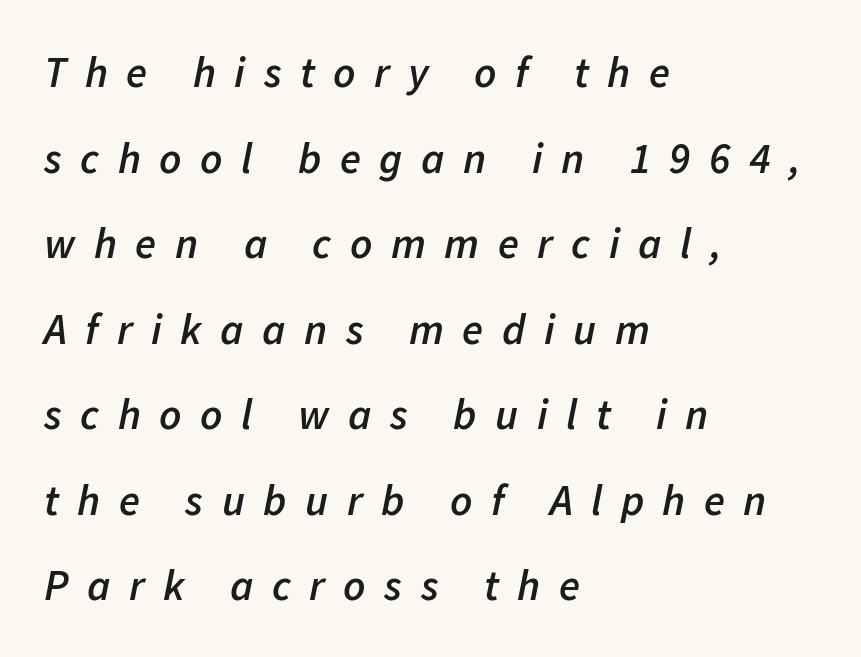
{"italic": "yes", "lean": "right", "slant_degrees": 11, "bold": "semi", "weight": "semibold", "width": "normal", "stroke_contrast": "low", "x_height": "medium", "monospaced": "no", "underline": "no", "align": "left", "line_spacing": "loose", "line_spacing_ratio": 1.99, "letter_spacing": "wide", "letter_spacing_em": 0.43, "glyph_px": 43}
